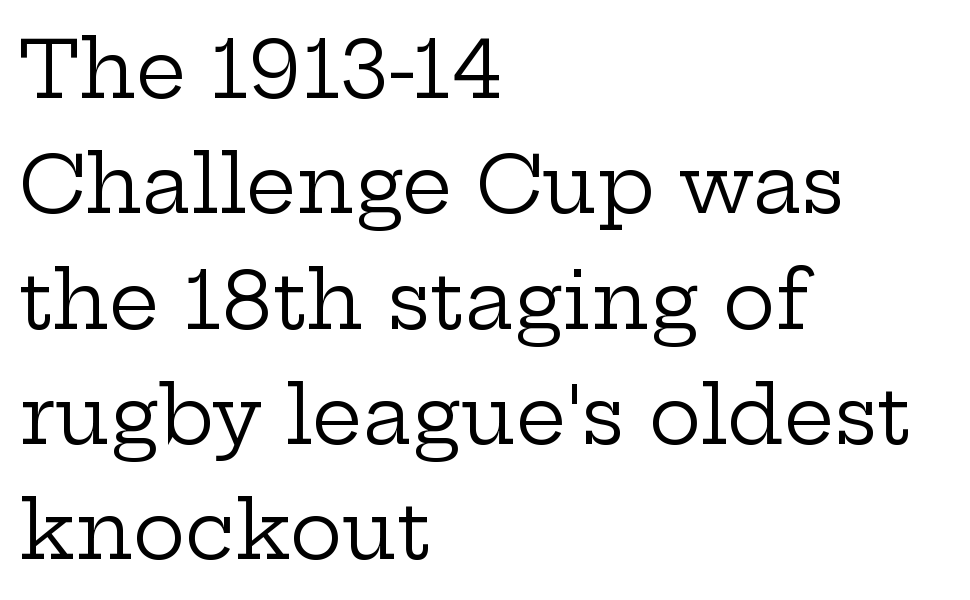
These lines sit exactly where default settings would place them. The letterforms sit at book weight or below. Type without underlining. The letterforms sit shoulder to shoulder at normal distance. Looks like regular typesetting: each glyph gets only the width it needs. Left-aligned paragraph, ragged on the right.
